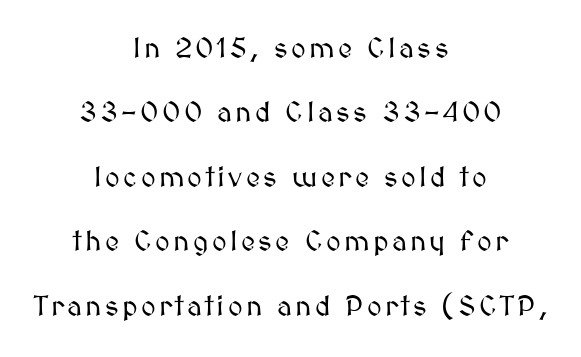
Type without underlining. A roman cut, with each character standing at attention. Leading is clearly above the norm, producing a sparse column. The lines in this sample share a center point and differ in where they start and stop. Looks like regular typesetting: each glyph gets only the width it needs.
